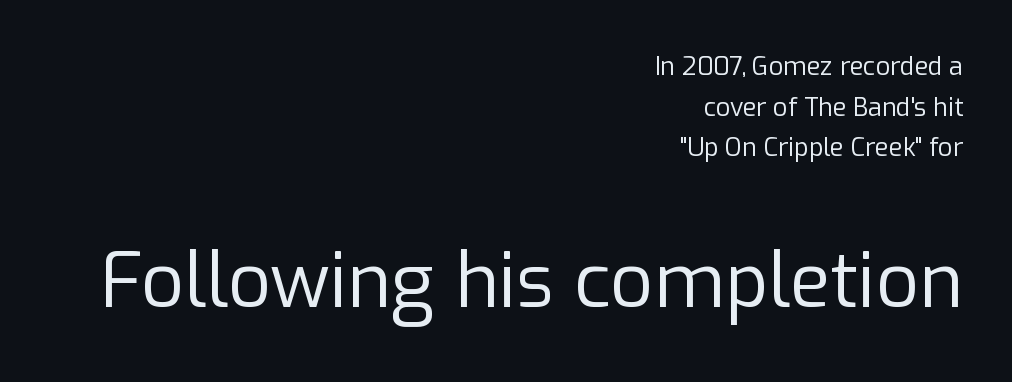
Q: Is the text bold? A: No.
Q: Is the text italic (slanted)? A: No, it is upright.
Q: Is the typeface a serif or a sans-serif typeface? A: Sans-serif.
Q: Is the text underlined? A: No.
Q: How is the paragraph aligned? A: Right-aligned.
Q: Is the spacing between letters normal or unusually wide? A: Normal.
Q: Is the spacing between lines tight, normal or loose? A: Normal.
Q: Which block of text is set in a larger size, the first (top) or the second (bottom)? A: The second (bottom) one.
Q: Width (condensed, normal, or wide)? A: Normal.
Q: Stroke contrast? A: Low.
Q: x-height? A: Medium.
Q: Monospaced? A: No.
